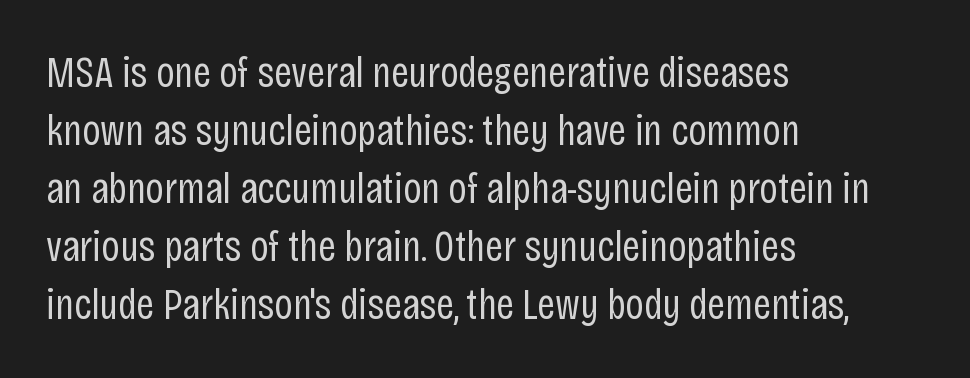
The compositor pushed each line to the left boundary. Interline gaps are of average width in this sample. The specimen reads as upright at a glance. The strokes carry an ordinary text weight at most. The face used here is proportionally spaced, like ordinary book or web type. The rendering keeps characters at their native spacing.
